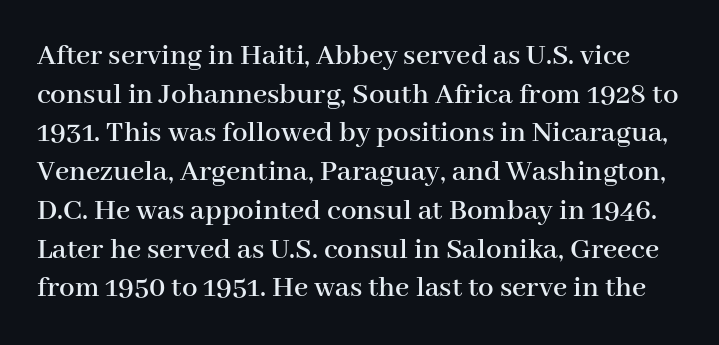
Descenders are the only things crossing below the line. The designer went with a serif here, giving each stem small feet. Varying glyph widths throughout — classic text-font behaviour. Compared with typical body copy, the letter spacing here is the same. The vertical gap from one line to the next is medium.
